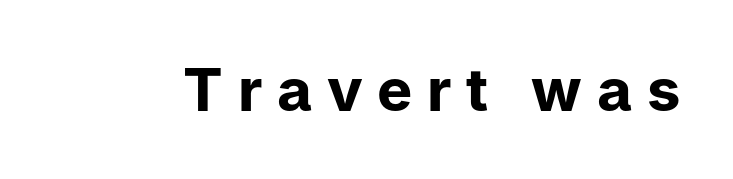
{"serif": "no", "italic": "no", "bold": "yes", "weight": "bold", "width": "normal", "stroke_contrast": "low", "x_height": "medium", "monospaced": "no", "underline": "no", "letter_spacing": "wide", "letter_spacing_em": 0.25, "glyph_px": 59}
